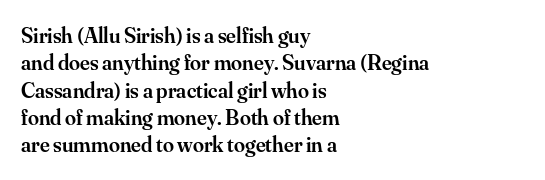
{"italic": "no", "bold": "semi", "underline": "no", "align": "left", "line_spacing_ratio": 1.24, "letter_spacing": "normal", "letter_spacing_em": 0.0, "glyph_px": 22}
